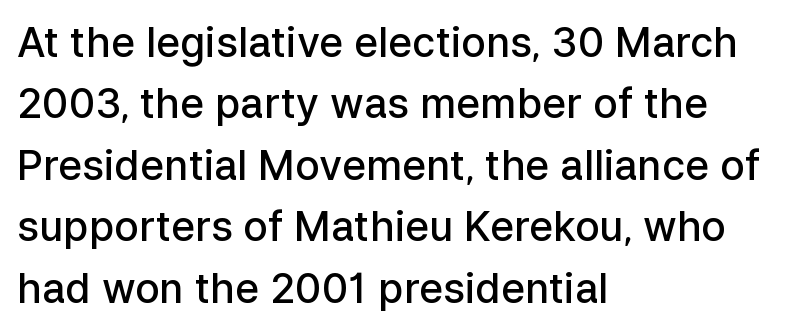
{"serif": "no", "italic": "no", "bold": "semi", "weight": "semibold", "width": "normal", "stroke_contrast": "low", "x_height": "medium", "monospaced": "no", "underline": "no", "align": "left", "line_spacing": "normal", "line_spacing_ratio": 1.5, "letter_spacing": "normal", "letter_spacing_em": 0.0, "glyph_px": 41}
